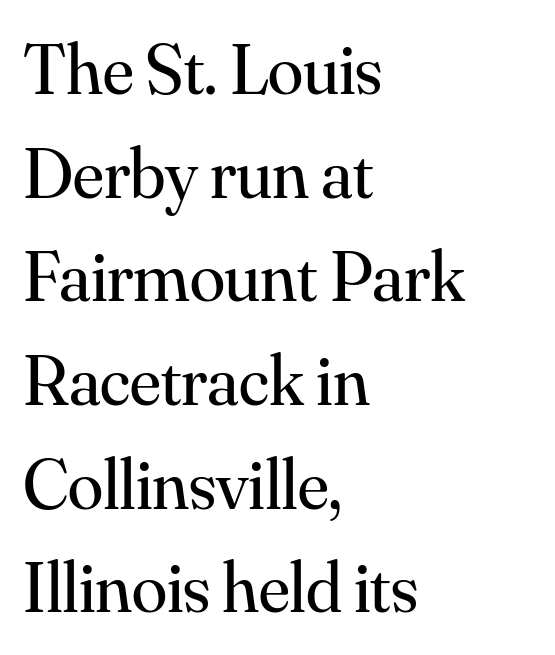
The image shows 72 px regular-weight serif type, upright; set left-aligned, normal line spacing (1.44x), normal letter spacing, not underlined; medium stroke contrast and a small x-height.
